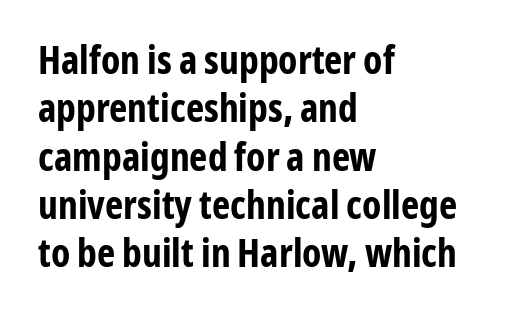
The image shows 39 px bold, condensed sans-serif type, upright; set left-aligned, line spacing 1.24x, normal letter spacing, not underlined; low stroke contrast and a medium x-height.
